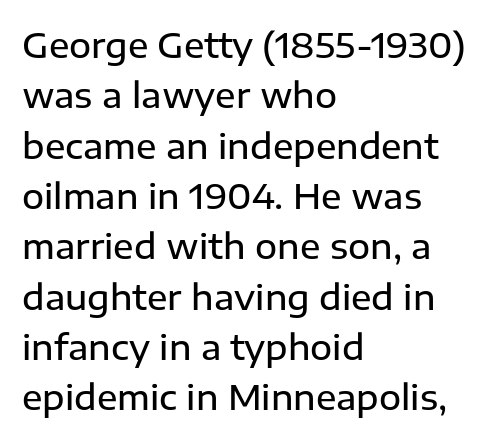
Q: Is the text bold? A: Semi-bold.
Q: Is the text italic (slanted)? A: No, it is upright.
Q: Is the typeface a serif or a sans-serif typeface? A: Sans-serif.
Q: Is the text underlined? A: No.
Q: How is the paragraph aligned? A: Left-aligned.
Q: Is the spacing between letters normal or unusually wide? A: Normal.
Q: Is the spacing between lines tight, normal or loose? A: Normal.
Q: Width (condensed, normal, or wide)? A: Normal.
Q: Stroke contrast? A: Low.
Q: x-height? A: Medium.
Q: Monospaced? A: No.
